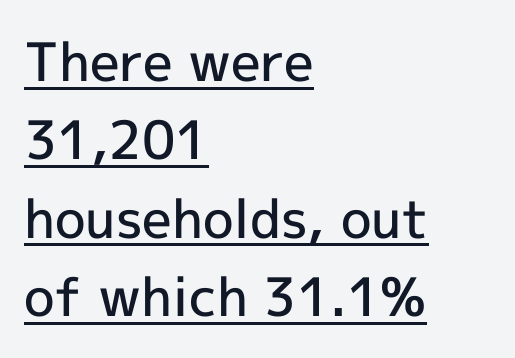
The image shows 53 px semibold sans-serif type, upright; set left-aligned, normal line spacing (1.48x), normal letter spacing, underlined; a medium x-height.
